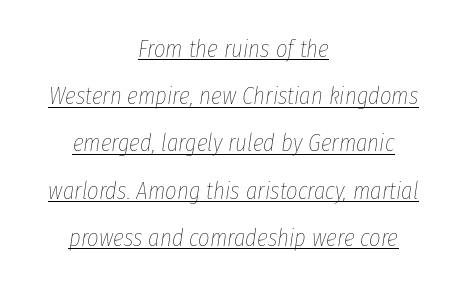
The image shows 25 px text type, italic (leaning right); set centered, line spacing 1.89x, normal letter spacing, underlined.
